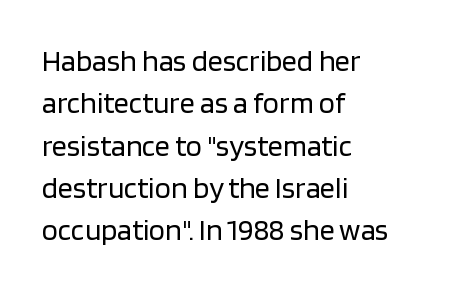
{"serif": "no", "italic": "no", "bold": "no", "weight": "regular", "width": "normal", "stroke_contrast": "low", "x_height": "large", "monospaced": "no", "underline": "no", "align": "left", "line_spacing": "normal", "line_spacing_ratio": 1.41, "letter_spacing": "normal", "letter_spacing_em": 0.0, "glyph_px": 30}
